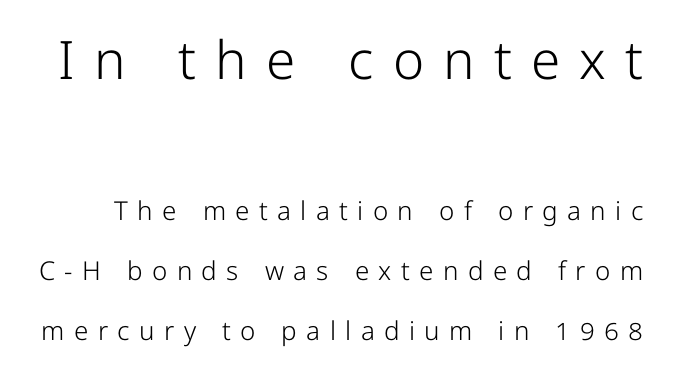
The image shows 53 px light sans-serif type, upright; set loose line spacing (2.31x), unusually wide letter spacing (+0.36 em), not underlined; the first (top) block is 2.04x larger; low stroke contrast and a medium x-height.
